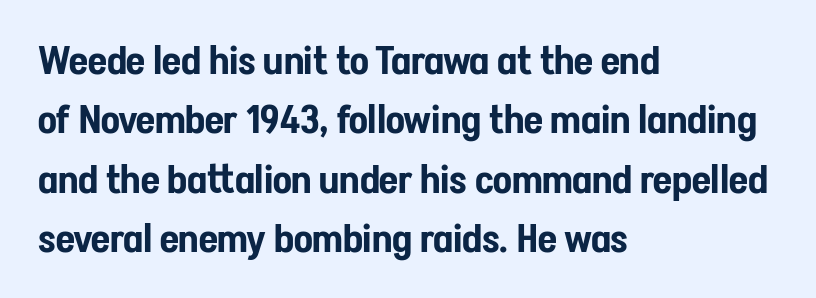
{"serif": "no", "italic": "no", "width": "condensed", "stroke_contrast": "low", "x_height": "medium", "monospaced": "no", "underline": "no", "align": "left", "line_spacing": "normal", "line_spacing_ratio": 1.52, "letter_spacing": "normal", "letter_spacing_em": 0.0, "glyph_px": 39}
